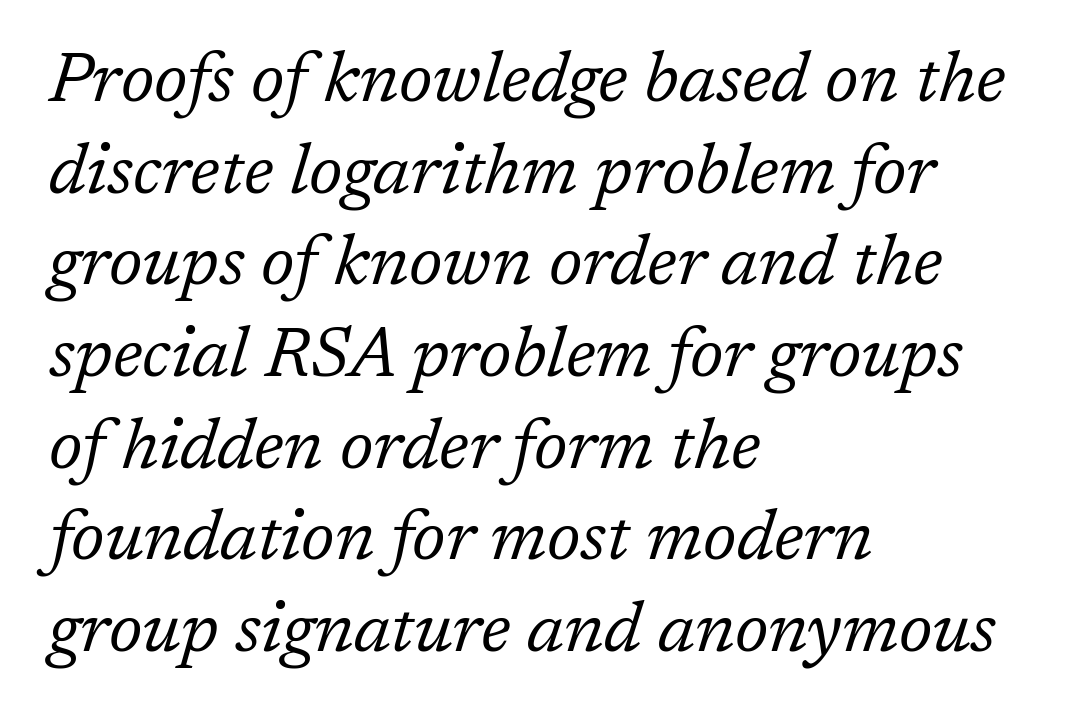
Visually the block forms a straight wall on the left and a jagged coastline on the right. Spacing verdict: proportional, widths tailored to each character. What kind of face is this? One with serifs. Is the type slanted? Yes — the strokes lean at a clear angle.
